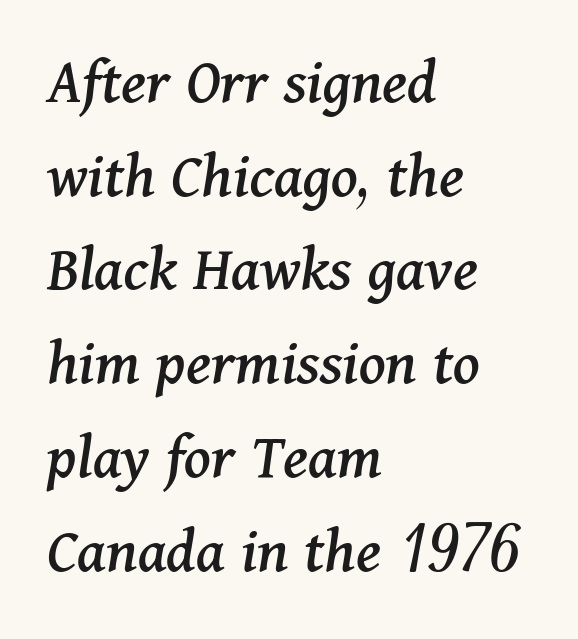
Q: Is the text italic (slanted)? A: Yes, it leans right by about 11 degrees.
Q: Is the typeface a serif or a sans-serif typeface? A: Serif.
Q: Is the text underlined? A: No.
Q: How is the paragraph aligned? A: Left-aligned.
Q: Is the spacing between letters normal or unusually wide? A: Normal.
Q: Is the spacing between lines tight, normal or loose? A: Normal.
Q: Width (condensed, normal, or wide)? A: Normal.
Q: Stroke contrast? A: Medium.
Q: x-height? A: Medium.
Q: Monospaced? A: No.
